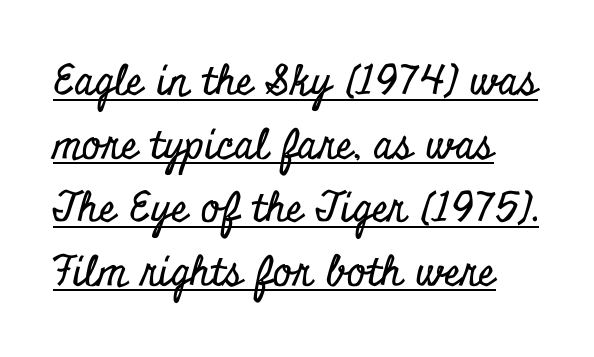
The image shows 41 px condensed serif type; set normal line spacing (1.55x), normal letter spacing, underlined; low stroke contrast and a small x-height.
